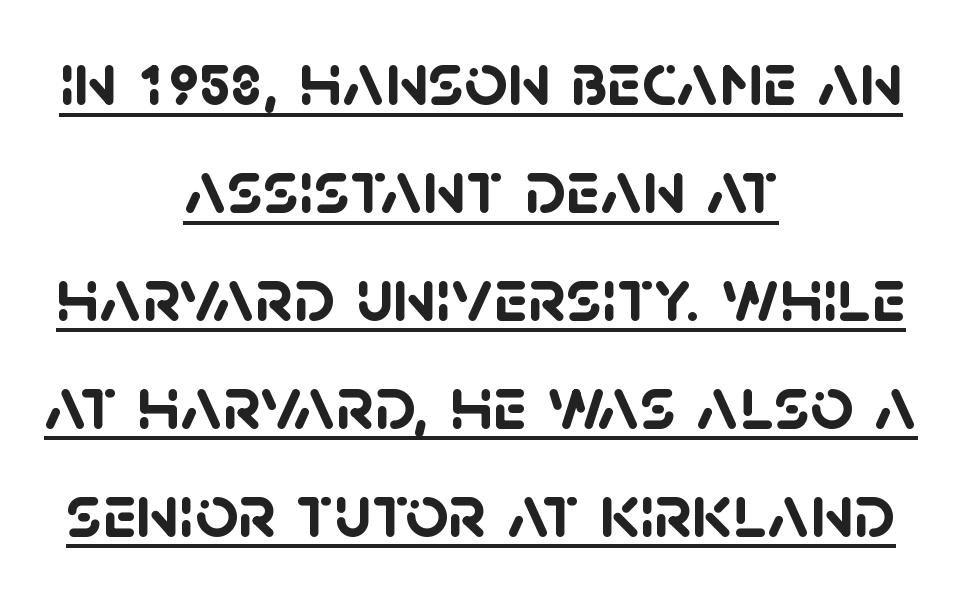
This sample keeps an unexceptional amount of space between lines. Like a heading marked for emphasis, these lines bear an underscore. Varying glyph widths throughout — classic text-font behaviour. Chunky letters — that's bold for sure. Spacing between characters is what you'd get straight out of the box. Centered paragraph, ragged on both sides.
